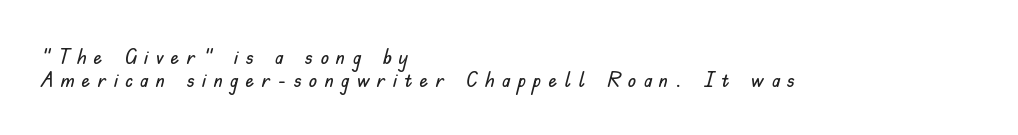
The rag falls on the right side of this text block. Each row of text sits above clean, open space. The tracking reads as deliberately expanded to a designer's eye. Vertical spacing — tight.
